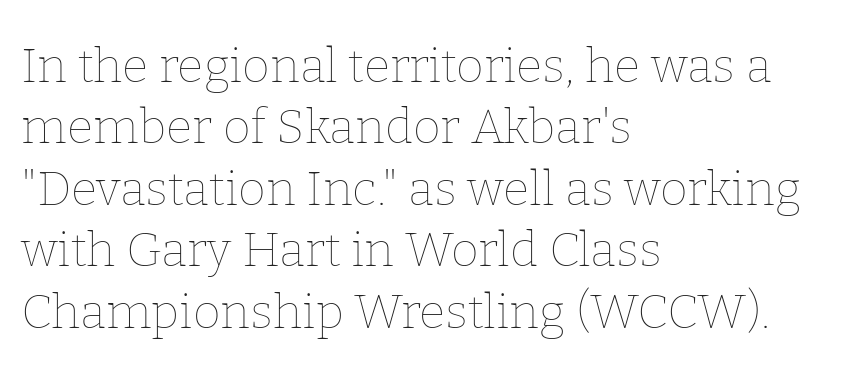
Q: Is the text bold? A: No.
Q: Is the text italic (slanted)? A: No, it is upright.
Q: Is the text underlined? A: No.
Q: How is the paragraph aligned? A: Left-aligned.
Q: Is the spacing between letters normal or unusually wide? A: Normal.
Q: Is the spacing between lines tight, normal or loose? A: Normal.
Q: Width (condensed, normal, or wide)? A: Normal.
Q: Stroke contrast? A: Low.
Q: x-height? A: Medium.
Q: Monospaced? A: No.
